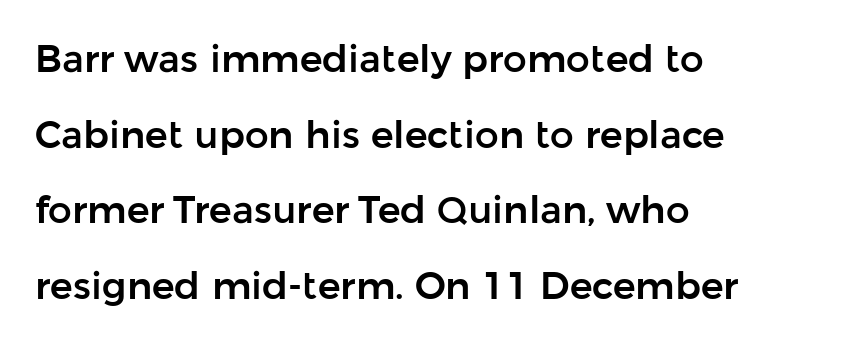
Q: Is the text italic (slanted)? A: No, it is upright.
Q: Is the typeface a serif or a sans-serif typeface? A: Sans-serif.
Q: Is the text underlined? A: No.
Q: How is the paragraph aligned? A: Left-aligned.
Q: Is the spacing between letters normal or unusually wide? A: Normal.
Q: Is the spacing between lines tight, normal or loose? A: Loose.
Q: Width (condensed, normal, or wide)? A: Normal.
Q: Stroke contrast? A: Low.
Q: x-height? A: Medium.
Q: Monospaced? A: No.
